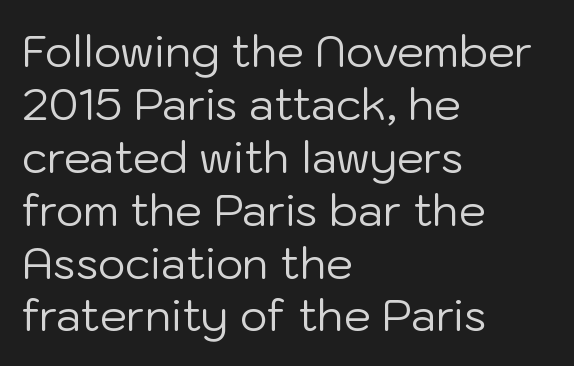
Q: Is the text bold? A: No.
Q: Is the text italic (slanted)? A: No, it is upright.
Q: Is the typeface a serif or a sans-serif typeface? A: Sans-serif.
Q: Is the text underlined? A: No.
Q: How is the paragraph aligned? A: Left-aligned.
Q: Is the spacing between letters normal or unusually wide? A: Normal.
Q: Width (condensed, normal, or wide)? A: Normal.
Q: Stroke contrast? A: Low.
Q: x-height? A: Medium.
Q: Monospaced? A: No.
